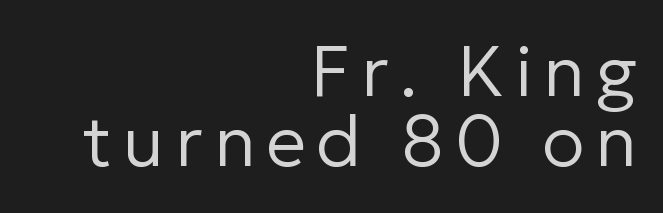
The image shows 71 px regular-weight sans-serif type, upright; set right-aligned, tight line spacing (0.99x), not underlined; low stroke contrast and a medium x-height.
